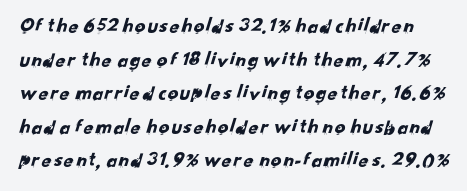
Q: Is the text underlined? A: No.
Q: Is the spacing between letters normal or unusually wide? A: Normal.
Q: Is the spacing between lines tight, normal or loose? A: Normal.
